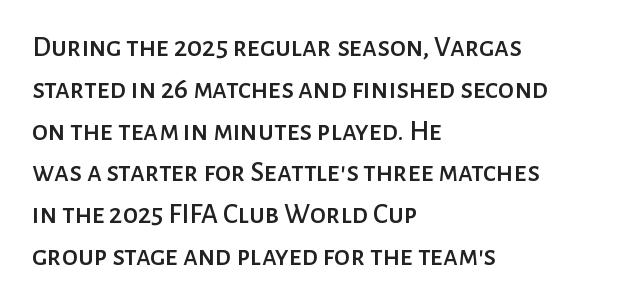
Bare-footed words on every line. You can tell from the bare stems that sans-serif type was used. The type sits square on the baseline with zero lean. You could not count columns in this text — the font is proportionally spaced.
